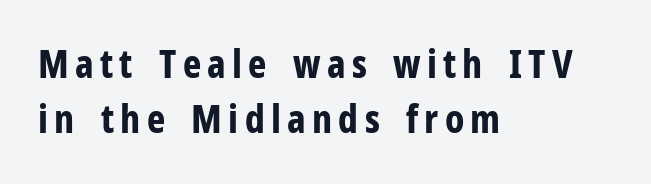
The image shows 39 px bold, condensed sans-serif type, upright; set left-aligned, normal line spacing (1.42x), not underlined; low stroke contrast and a medium x-height.
